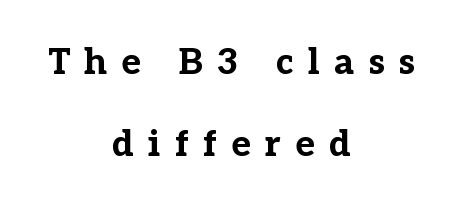
{"serif": "yes", "italic": "no", "bold": "yes", "weight": "bold", "width": "normal", "stroke_contrast": "low", "x_height": "medium", "monospaced": "no", "underline": "no", "align": "center", "line_spacing": "loose", "line_spacing_ratio": 2.29, "letter_spacing": "wide", "letter_spacing_em": 0.4, "glyph_px": 36}
